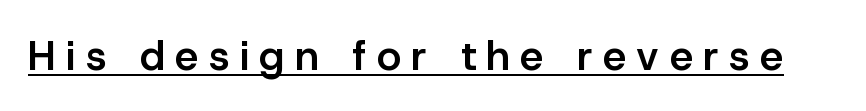
The image shows 41 px semibold sans-serif type, upright; set unusually wide letter spacing (+0.26 em), underlined; low stroke contrast and a medium x-height.
